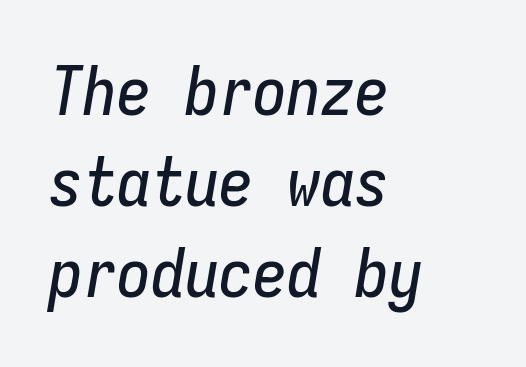
{"italic": "yes", "lean": "right", "slant_degrees": 9, "width": "condensed", "stroke_contrast": "low", "x_height": "medium", "monospaced": "yes", "underline": "no", "align": "left", "line_spacing": "normal", "line_spacing_ratio": 1.34, "letter_spacing": "normal", "letter_spacing_em": 0.0, "glyph_px": 68}
